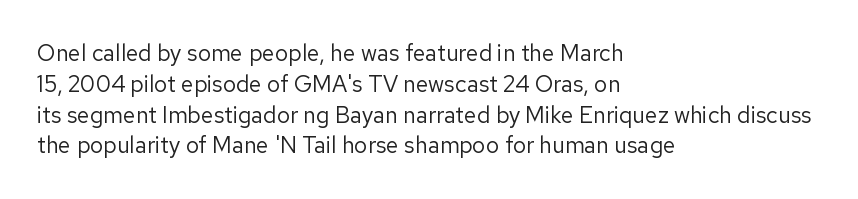
Q: Is the text bold? A: No.
Q: Is the text italic (slanted)? A: No, it is upright.
Q: Is the text underlined? A: No.
Q: How is the paragraph aligned? A: Left-aligned.
Q: Is the spacing between letters normal or unusually wide? A: Normal.
Q: Is the spacing between lines tight, normal or loose? A: Normal.
